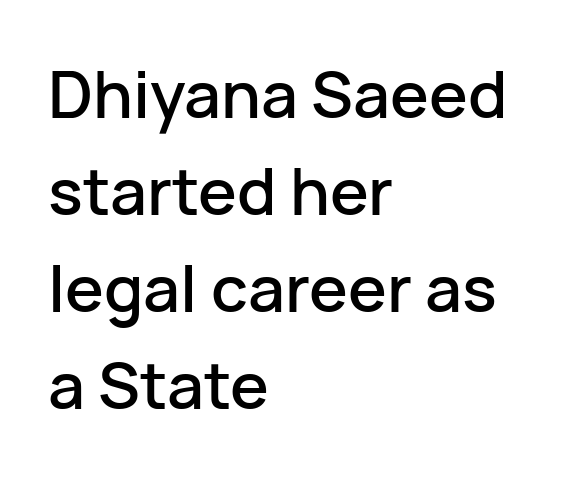
{"serif": "no", "italic": "no", "width": "normal", "stroke_contrast": "low", "x_height": "medium", "monospaced": "no", "underline": "no", "align": "left", "line_spacing": "normal", "line_spacing_ratio": 1.49, "letter_spacing": "normal", "letter_spacing_em": 0.0, "glyph_px": 65}
